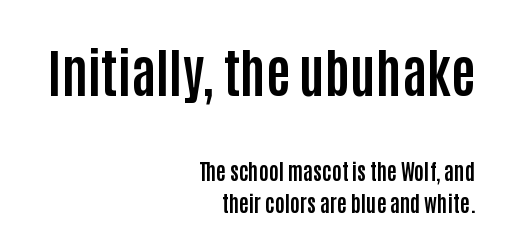
The image shows 52 px bold, condensed sans-serif type, upright; set right-aligned, normal line spacing (1.53x), normal letter spacing, not underlined; the first (top) block is 2.48x larger; low stroke contrast and a large x-height.
